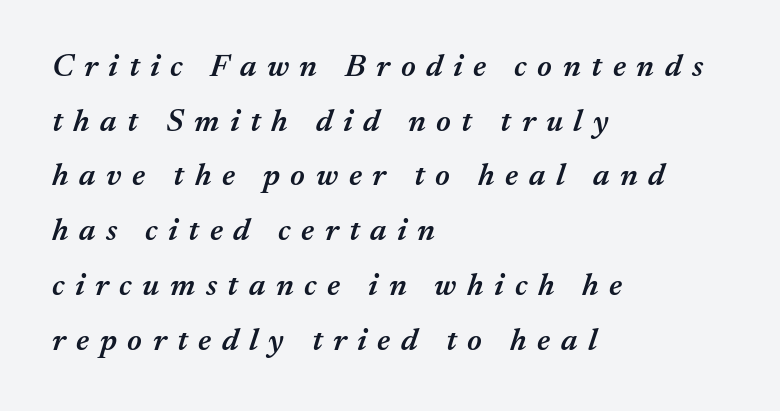
The image shows 32 px semibold type, italic (leaning right); set left-aligned, line spacing 1.71x, unusually wide letter spacing (+0.33 em), not underlined; medium stroke contrast and a medium x-height.
